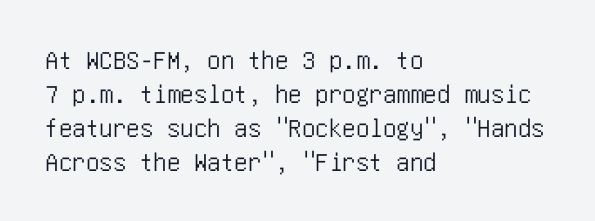
The image shows 27 px text type, upright; set left-aligned, normal line spacing (1.26x), normal letter spacing, not underlined.
